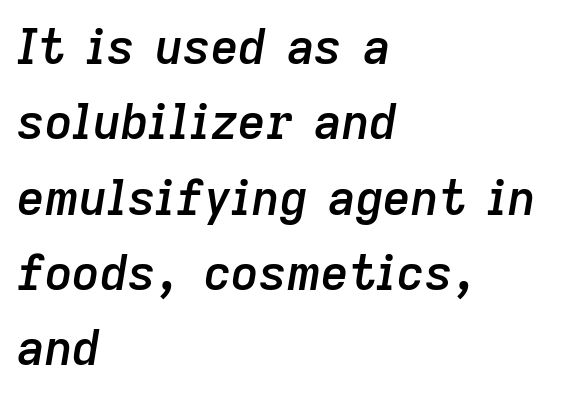
The image shows 48 px semibold type, italic (leaning right); set left-aligned, normal line spacing (1.57x), normal letter spacing, not underlined; low stroke contrast and a medium x-height.
